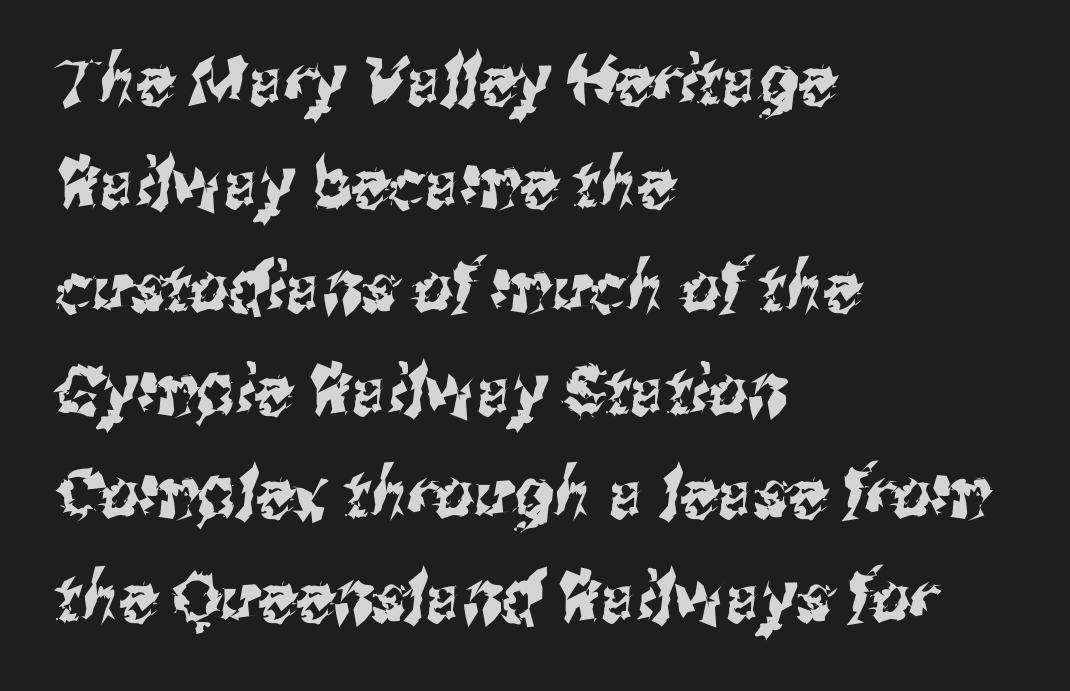
The image shows 68 px condensed sans-serif type; set left-aligned, normal line spacing (1.52x), normal letter spacing, not underlined; medium stroke contrast and a medium x-height.
